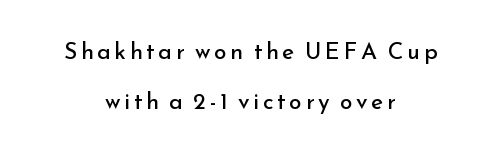
{"italic": "no", "bold": "no", "underline": "no", "align": "center", "line_spacing": "loose", "line_spacing_ratio": 2.18, "glyph_px": 23}
